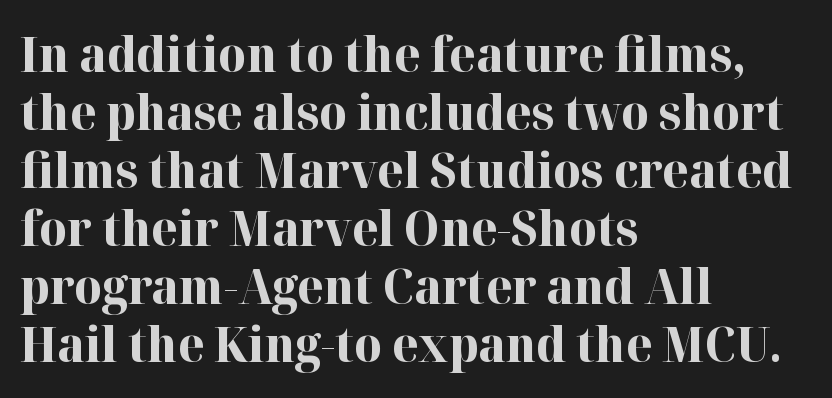
The passage shown is typed in a proportional face where columns would drift. Italic? Not at all — the glyphs are vertical. The paragraph shown leans on its left margin. Spacing between characters is what you'd get straight out of the box. The face used here has the dense, thick strokes of a bold. Rule under the text: the space is simply empty.
